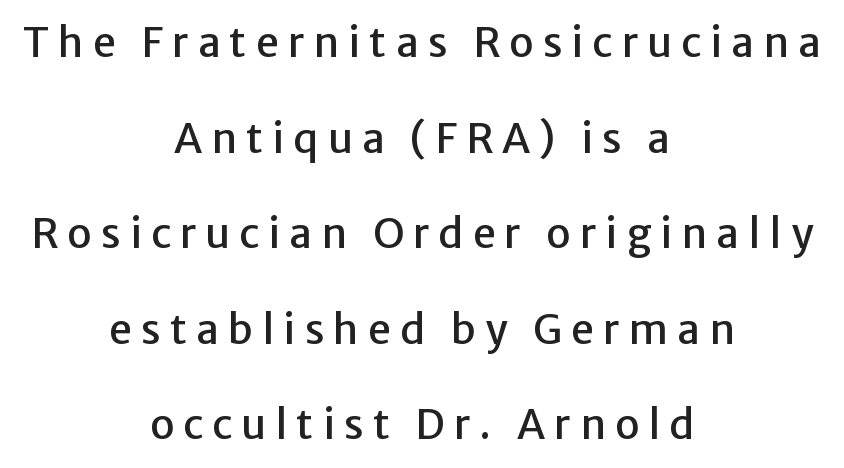
Q: Is the text italic (slanted)? A: No, it is upright.
Q: Is the typeface a serif or a sans-serif typeface? A: Sans-serif.
Q: Is the text underlined? A: No.
Q: How is the paragraph aligned? A: Centered.
Q: Is the spacing between letters normal or unusually wide? A: Unusually wide.
Q: Is the spacing between lines tight, normal or loose? A: Loose.
Q: Width (condensed, normal, or wide)? A: Normal.
Q: Stroke contrast? A: Low.
Q: x-height? A: Medium.
Q: Monospaced? A: No.
